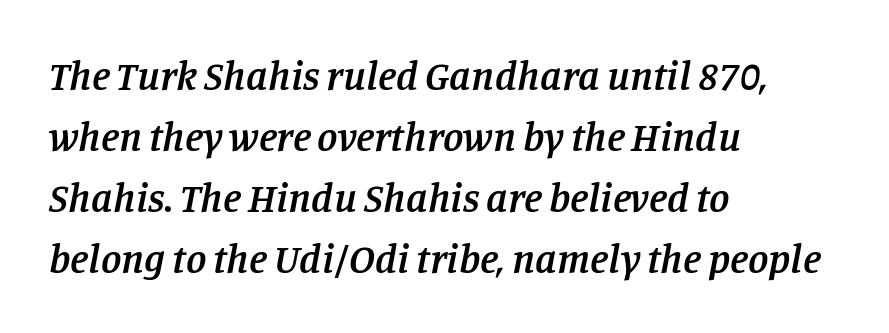
The rendering uses a moderate line-height, typical for paragraphs. Casual observation: everything's shoved over to the left. These lines are rendered in a variable-pitch font. The passage shown is semibold, sitting just below true bold. The rendering shows small feet on the letterforms — a serif design.
